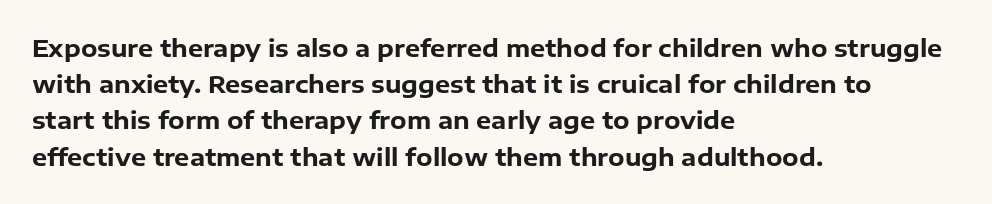
{"italic": "no", "bold": "yes", "underline": "no", "align": "left", "line_spacing": "normal", "line_spacing_ratio": 1.51, "letter_spacing": "normal", "letter_spacing_em": 0.0, "glyph_px": 24}
